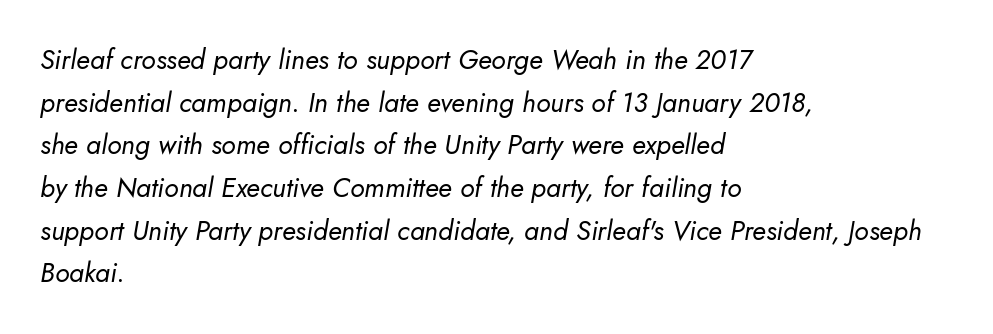
Q: Is the text bold? A: No.
Q: Is the text italic (slanted)? A: Yes, it leans right by about 5 degrees.
Q: Is the text underlined? A: No.
Q: How is the paragraph aligned? A: Left-aligned.
Q: Is the spacing between letters normal or unusually wide? A: Normal.
Q: Is the spacing between lines tight, normal or loose? A: Normal.
